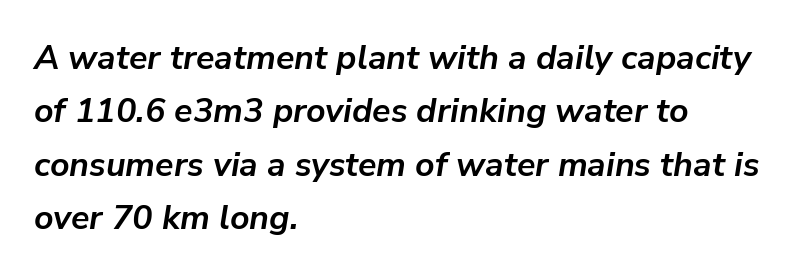
{"italic": "yes", "lean": "right", "slant_degrees": 9, "bold": "yes", "weight": "semibold", "width": "normal", "stroke_contrast": "low", "x_height": "medium", "monospaced": "no", "underline": "no", "align": "left", "line_spacing": "normal", "line_spacing_ratio": 1.57, "letter_spacing": "normal", "letter_spacing_em": 0.0, "glyph_px": 34}
